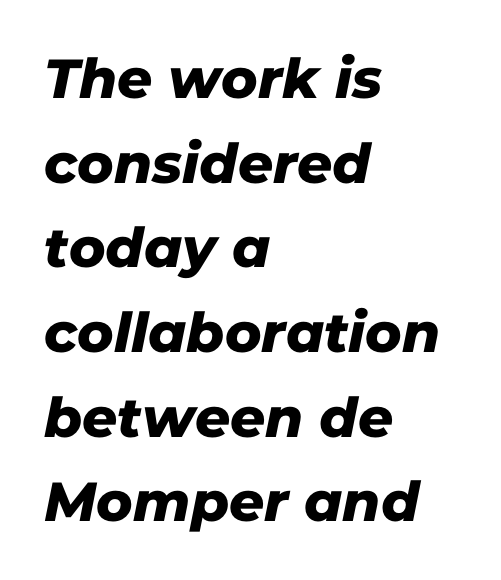
{"serif": "no", "width": "normal", "stroke_contrast": "low", "x_height": "medium", "monospaced": "no", "underline": "no", "align": "left", "line_spacing": "normal", "line_spacing_ratio": 1.54, "letter_spacing": "normal", "letter_spacing_em": 0.0, "glyph_px": 55}
